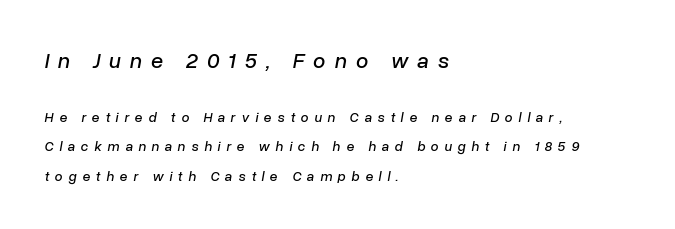
The image shows 22 px text type, italic (leaning right); set left-aligned, loose line spacing (2.08x), unusually wide letter spacing (+0.41 em), not underlined; the first (top) block is 1.57x larger.
